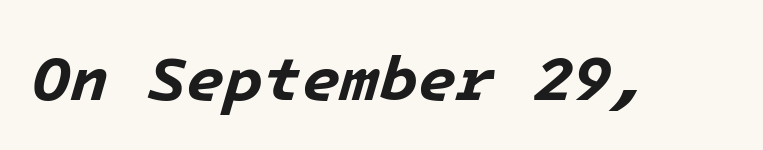
Q: Is the text bold? A: Yes.
Q: Is the text italic (slanted)? A: Yes, it leans right by about 16 degrees.
Q: Is the text underlined? A: No.
Q: Is the spacing between letters normal or unusually wide? A: Normal.
Q: Width (condensed, normal, or wide)? A: Normal.
Q: Stroke contrast? A: Low.
Q: x-height? A: Medium.
